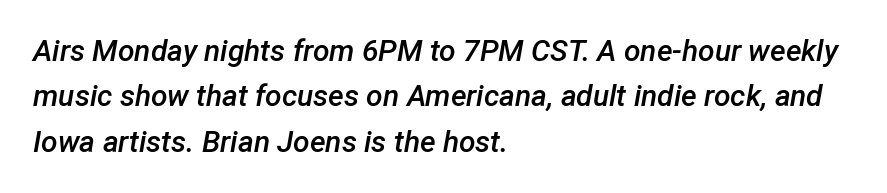
The image shows 30 px semibold type, italic (leaning right); set left-aligned, normal line spacing (1.51x), normal letter spacing, not underlined; low stroke contrast and a medium x-height.
